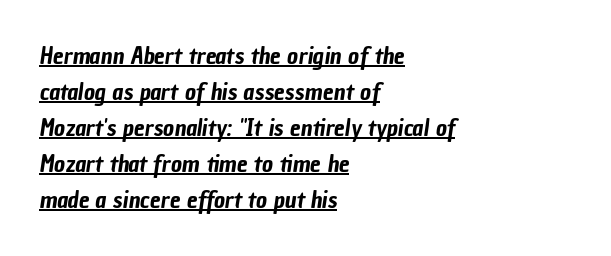
{"underline": "yes", "align": "left", "line_spacing": "normal", "line_spacing_ratio": 1.5, "letter_spacing": "normal", "letter_spacing_em": 0.0, "glyph_px": 24}
